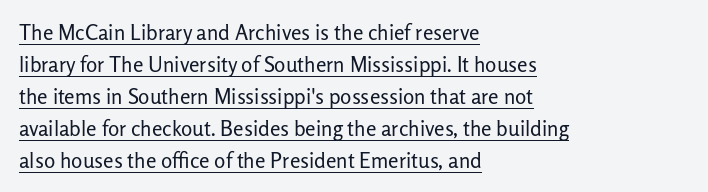
Q: Is the text bold? A: No.
Q: Is the text italic (slanted)? A: No, it is upright.
Q: Is the text underlined? A: Yes.
Q: How is the paragraph aligned? A: Left-aligned.
Q: Is the spacing between letters normal or unusually wide? A: Normal.
Q: Is the spacing between lines tight, normal or loose? A: Normal.
